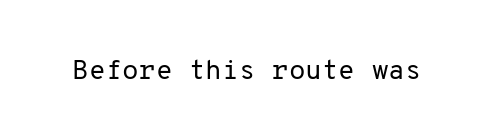
{"italic": "no", "bold": "no", "underline": "no", "letter_spacing": "normal", "letter_spacing_em": 0.0, "glyph_px": 27}
